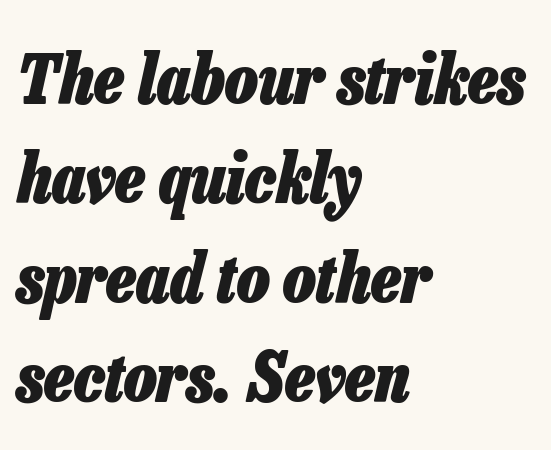
Every character sits at an angle, as italics do. Default kerning and tracking; the words read as compact shapes. The rendering uses natural spacing where letterforms have individual widths. Notice how descenders clear the ascenders below comfortably — that's standard leading. The face used here has the dense, thick strokes of a bold.
